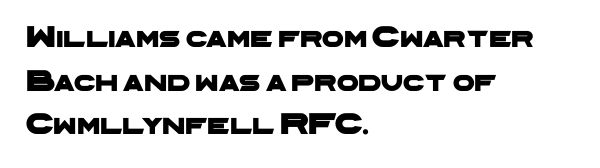
The image shows 31 px wide sans-serif type; set left-aligned, normal line spacing (1.41x), normal letter spacing, not underlined; low stroke contrast and a medium x-height.
